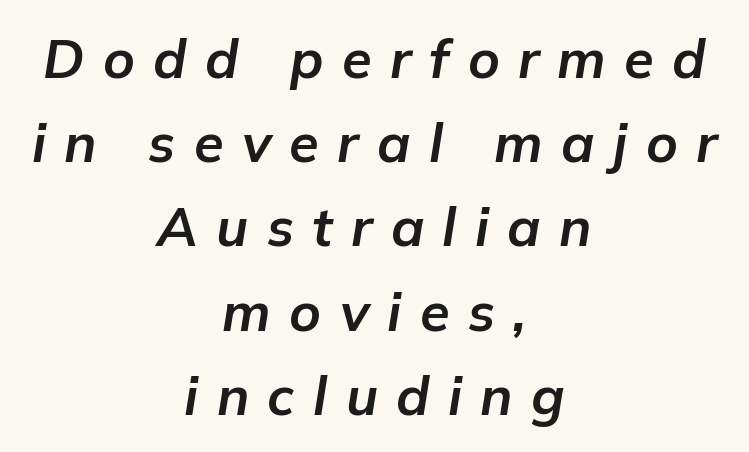
Q: Is the text bold? A: Yes.
Q: Is the text italic (slanted)? A: Yes, it leans right by about 9 degrees.
Q: Is the text underlined? A: No.
Q: How is the paragraph aligned? A: Centered.
Q: Is the spacing between letters normal or unusually wide? A: Unusually wide.
Q: Is the spacing between lines tight, normal or loose? A: Normal.
Q: Width (condensed, normal, or wide)? A: Normal.
Q: Stroke contrast? A: Low.
Q: x-height? A: Medium.
Q: Monospaced? A: No.
